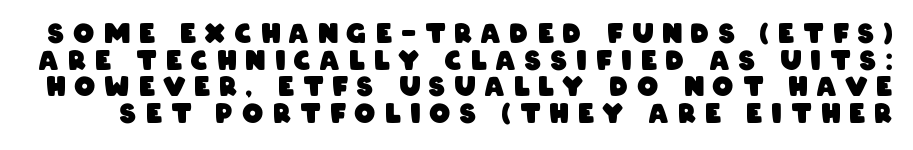
{"bold": "yes", "underline": "no", "line_spacing": "tight", "line_spacing_ratio": 1.02, "letter_spacing": "wide", "letter_spacing_em": 0.36, "glyph_px": 26}
